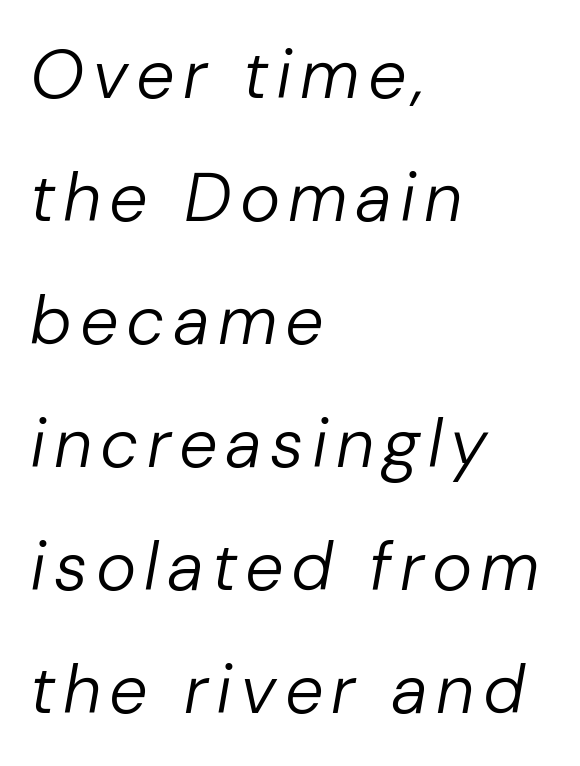
Emphasis-style slanted type is in use. Proportional: the letters do not fall into vertical columns. Each stroke keeps to a modest, everyday thickness or less. Bare-footed words on every line.
